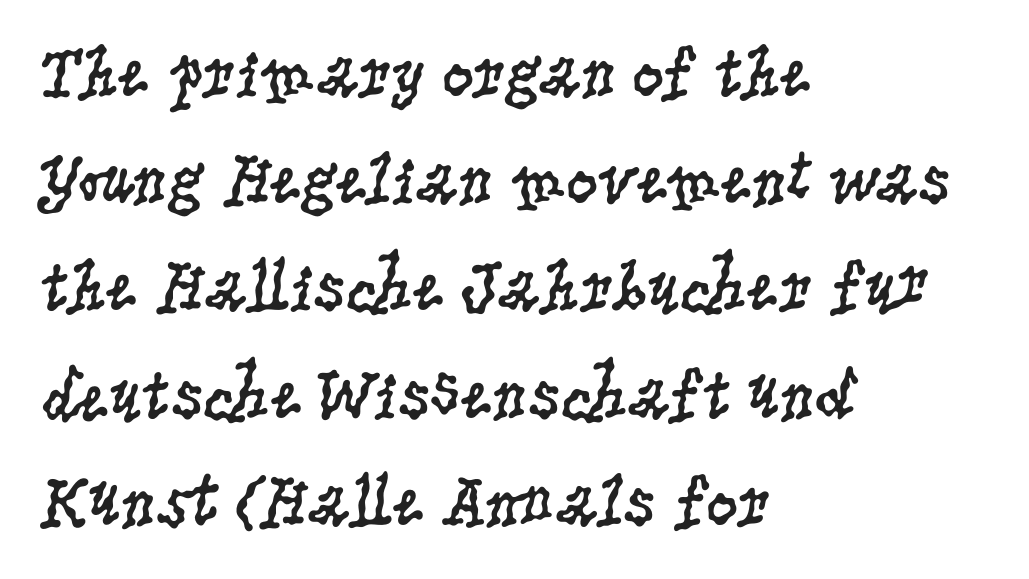
No chunkiness to these letters — they're not bold. Tracking value appears to be zero — textbook default spacing. Type without underlining. Here the designer chose a conventional face with non-uniform glyph widths.
